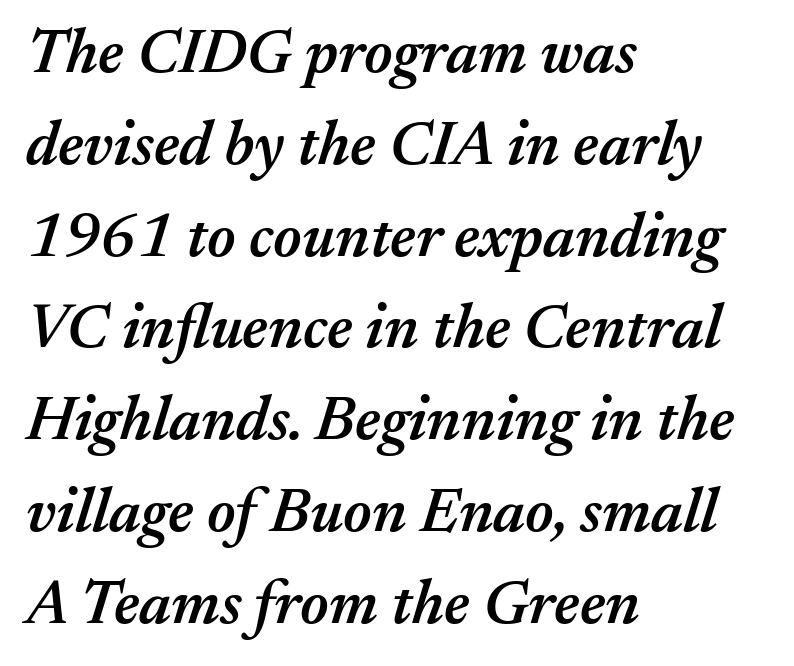
The image shows 62 px semibold type, italic (leaning right); set left-aligned, normal line spacing (1.48x), normal letter spacing, not underlined; medium stroke contrast and a medium x-height.
